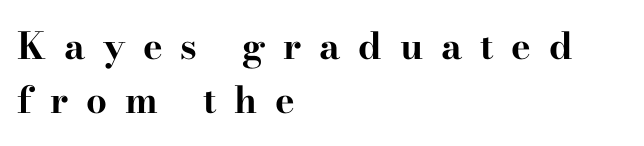
The image shows 37 px bold, wide serif type, upright; set left-aligned, normal line spacing (1.47x), unusually wide letter spacing (+0.48 em), not underlined; high stroke contrast and a small x-height.
